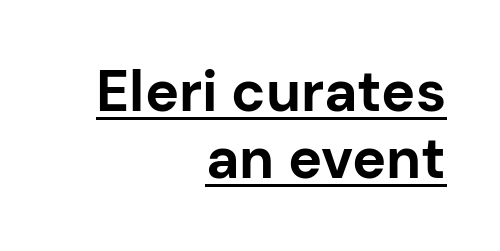
Do the characters align in a grid? No, the font is proportional. Type style note: lacks serifs. A baseline rule has been typeset under these characters. Summary of weight: heavy, a full bold. The tracking reads as untouched default to a designer's eye. Casual observation: everything's shoved over to the right.
